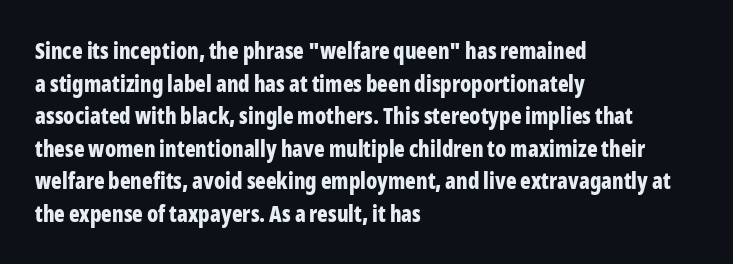
Q: Is the text bold? A: Yes.
Q: Is the text italic (slanted)? A: No, it is upright.
Q: Is the text underlined? A: No.
Q: How is the paragraph aligned? A: Left-aligned.
Q: Is the spacing between letters normal or unusually wide? A: Normal.
Q: Is the spacing between lines tight, normal or loose? A: Normal.
